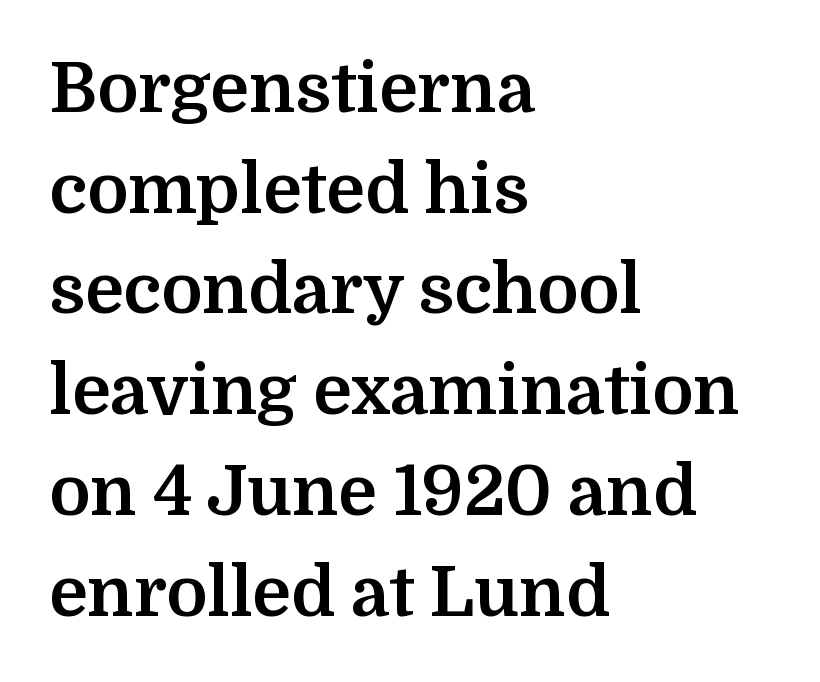
{"serif": "yes", "italic": "no", "bold": "yes", "weight": "bold", "width": "normal", "stroke_contrast": "medium", "x_height": "medium", "monospaced": "no", "underline": "no", "align": "left", "line_spacing": "normal", "line_spacing_ratio": 1.46, "letter_spacing": "normal", "letter_spacing_em": 0.0, "glyph_px": 69}
